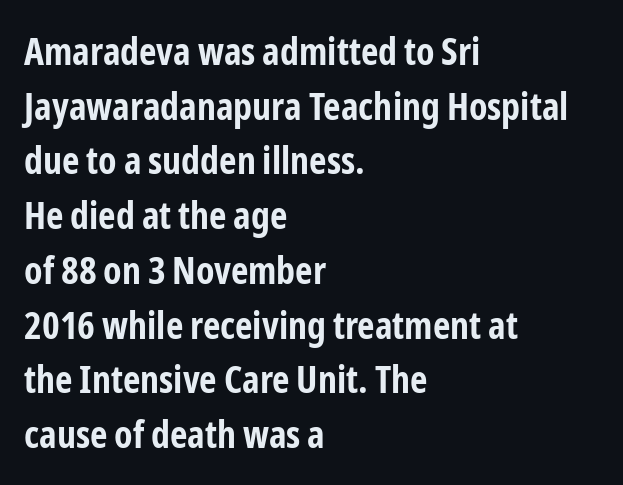
The image shows 38 px bold, condensed sans-serif type, upright; set left-aligned, normal line spacing (1.44x), normal letter spacing, not underlined; low stroke contrast and a medium x-height.
